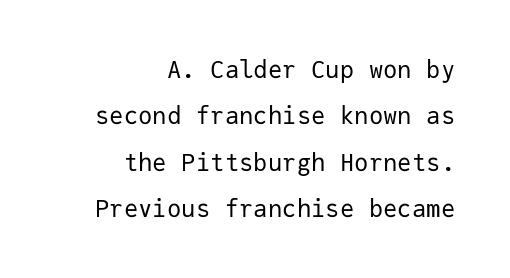
{"italic": "no", "bold": "no", "underline": "no", "align": "right", "line_spacing": "loose", "line_spacing_ratio": 1.93, "letter_spacing": "normal", "letter_spacing_em": 0.0, "glyph_px": 24}
